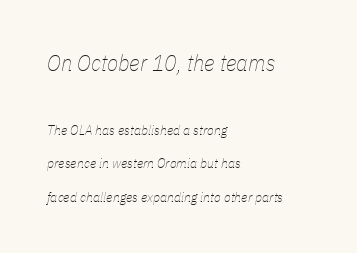
The image shows 23 px text type, italic (leaning right); set left-aligned, loose line spacing (2.38x), normal letter spacing, not underlined; the first (top) block is 1.64x larger.
